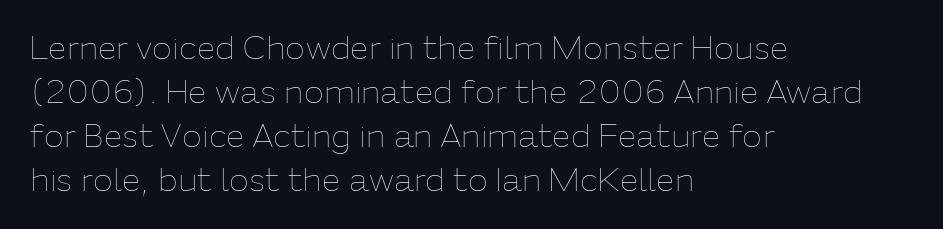
The image shows 33 px thin type, upright; set left-aligned, normal line spacing (1.33x), normal letter spacing, not underlined; low stroke contrast and a medium x-height.
